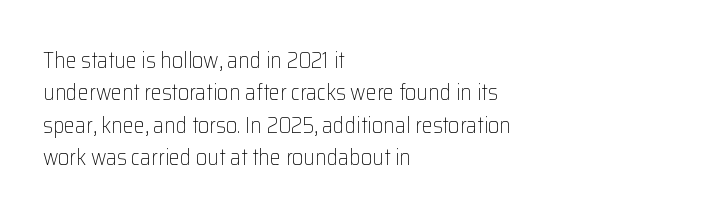
{"italic": "no", "bold": "no", "underline": "no", "align": "left", "line_spacing": "normal", "line_spacing_ratio": 1.47, "letter_spacing": "normal", "letter_spacing_em": 0.0, "glyph_px": 22}
